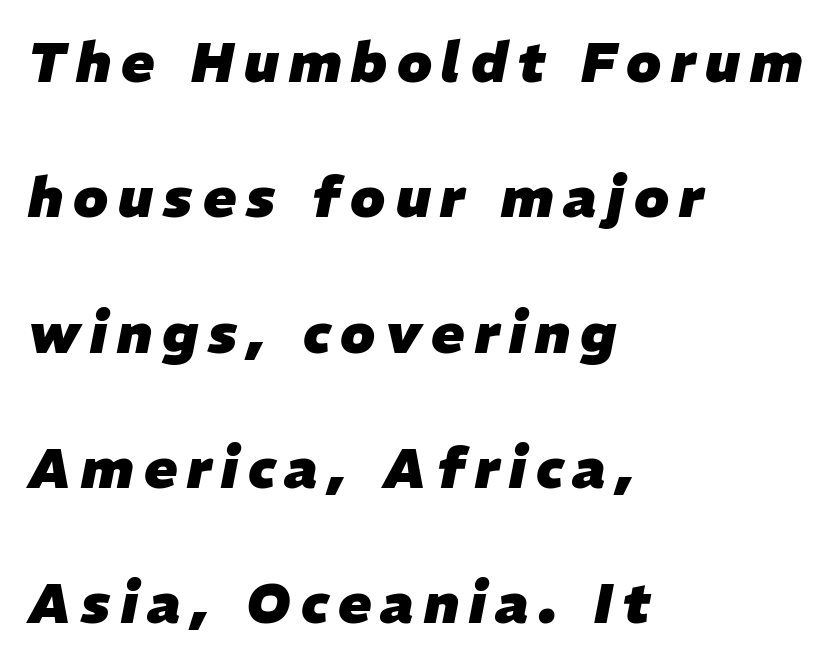
Q: Is the text bold? A: Yes.
Q: Is the text italic (slanted)? A: Yes, it leans right by about 11 degrees.
Q: Is the text underlined? A: No.
Q: How is the paragraph aligned? A: Left-aligned.
Q: Is the spacing between lines tight, normal or loose? A: Loose.
Q: Width (condensed, normal, or wide)? A: Normal.
Q: Stroke contrast? A: Low.
Q: x-height? A: Medium.
Q: Monospaced? A: No.
